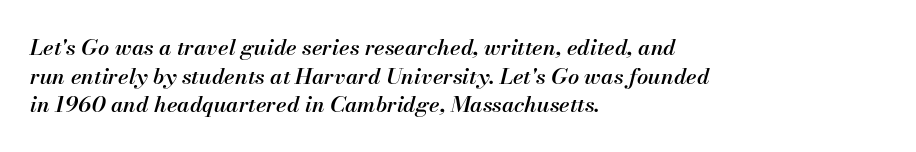
Q: Is the text bold? A: Semi-bold.
Q: Is the text italic (slanted)? A: Yes, it leans right by about 13 degrees.
Q: Is the text underlined? A: No.
Q: How is the paragraph aligned? A: Left-aligned.
Q: Is the spacing between letters normal or unusually wide? A: Normal.
Q: Is the spacing between lines tight, normal or loose? A: Normal.
